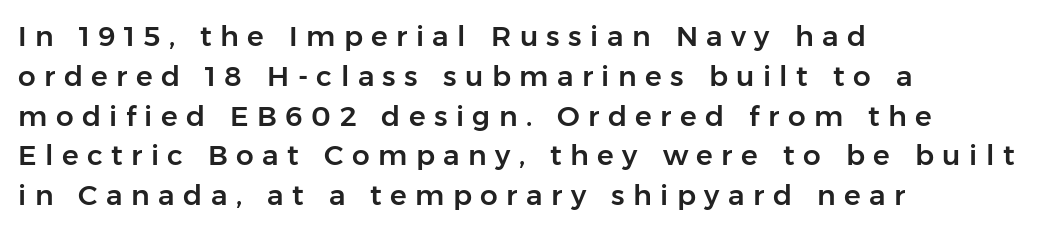
The image shows 28 px sans-serif type, upright; set left-aligned, normal line spacing (1.42x), unusually wide letter spacing (+0.3 em), not underlined; low stroke contrast and a medium x-height.
